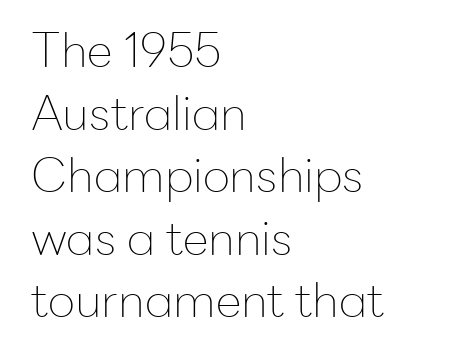
You could not count columns in this text — the font is proportionally spaced. If you drew a ruler down the left edge, every line would touch it. This sample uses an upright cut, with every glyph sitting square on the baseline. Caption: face not bold, strokes unweighted.
